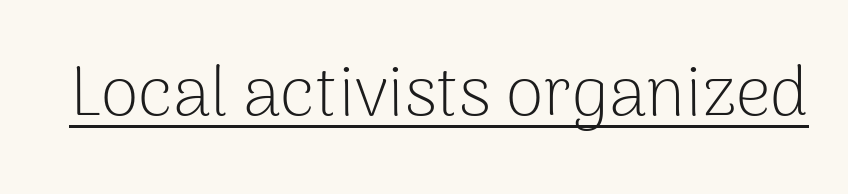
Q: Is the text bold? A: No.
Q: Is the text italic (slanted)? A: No, it is upright.
Q: Is the typeface a serif or a sans-serif typeface? A: Sans-serif.
Q: Is the text underlined? A: Yes.
Q: Is the spacing between letters normal or unusually wide? A: Normal.
Q: Width (condensed, normal, or wide)? A: Normal.
Q: Stroke contrast? A: Low.
Q: x-height? A: Medium.
Q: Monospaced? A: No.
